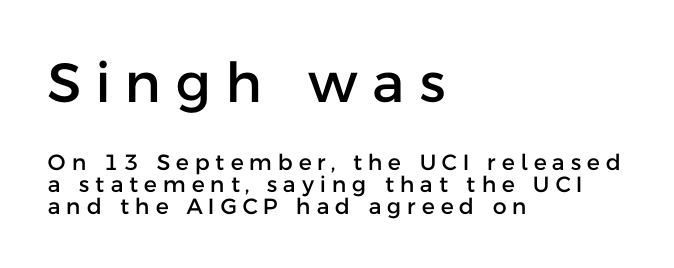
{"serif": "no", "italic": "no", "width": "normal", "stroke_contrast": "low", "x_height": "medium", "monospaced": "no", "underline": "no", "align": "left", "line_spacing": "tight", "line_spacing_ratio": 1.01, "letter_spacing": "wide", "letter_spacing_em": 0.27, "larger_block": "first", "size_ratio": 2.5, "glyph_px": 55}
